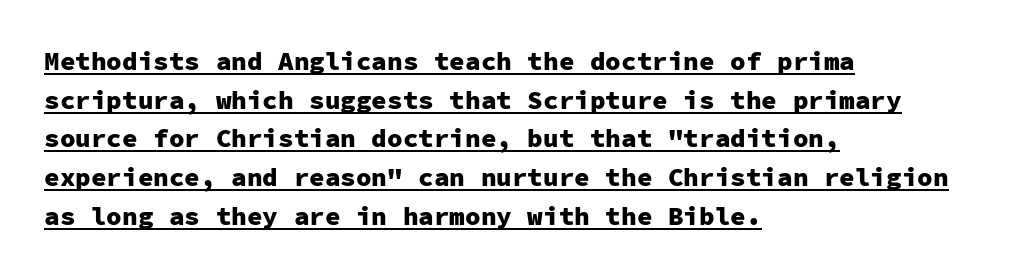
{"italic": "no", "bold": "yes", "underline": "yes", "align": "left", "line_spacing": "normal", "line_spacing_ratio": 1.49, "letter_spacing": "normal", "letter_spacing_em": 0.0, "glyph_px": 26}
